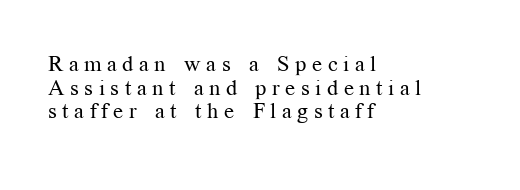
Q: Is the text bold? A: No.
Q: Is the text italic (slanted)? A: No, it is upright.
Q: Is the text underlined? A: No.
Q: How is the paragraph aligned? A: Left-aligned.
Q: Is the spacing between letters normal or unusually wide? A: Unusually wide.
Q: Is the spacing between lines tight, normal or loose? A: Tight.
